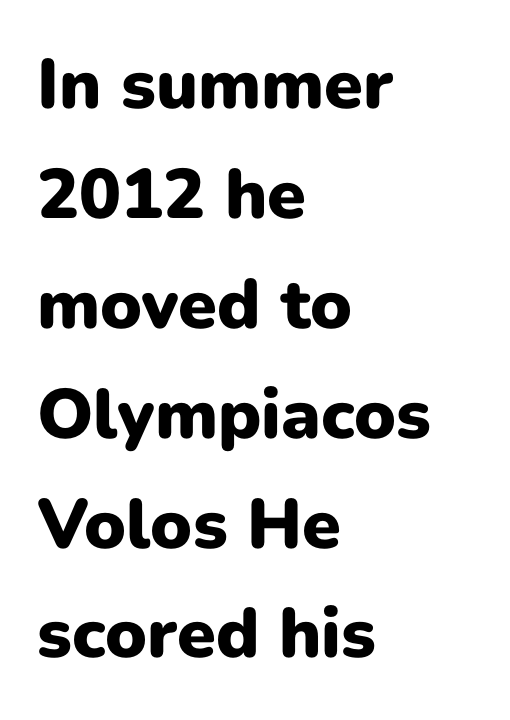
The space between consecutive lines is moderate. These lines carry a lot of weight — the face is fully bold. Each row of text sits above clean, open space. These lines are set flush left with a ragged right edge. Posture: vertical.
